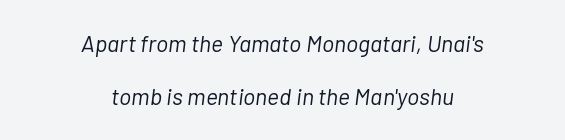
Q: Is the text bold? A: No.
Q: Is the text italic (slanted)? A: Yes, it leans right by about 7 degrees.
Q: Is the text underlined? A: No.
Q: How is the paragraph aligned? A: Centered.
Q: Is the spacing between letters normal or unusually wide? A: Normal.
Q: Is the spacing between lines tight, normal or loose? A: Loose.
